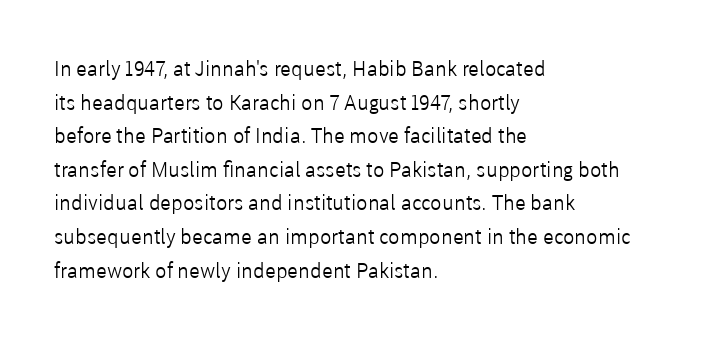
The font's upright variant was chosen for this text. Does the leading feel generous? No, just average. Letters rest on an invisible, unmarked baseline. Heft: none added — not bold. Typeset ragged right — the left edge is the straight one.
